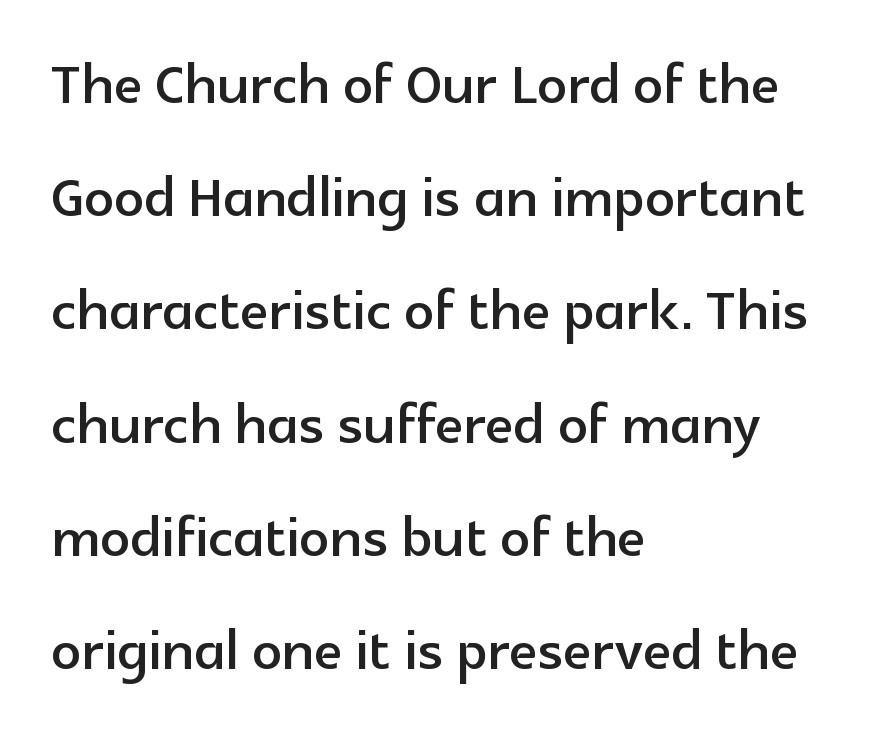
The image shows 74 px sans-serif type, upright; set left-aligned, normal line spacing (1.53x), normal letter spacing, not underlined; a medium x-height.
